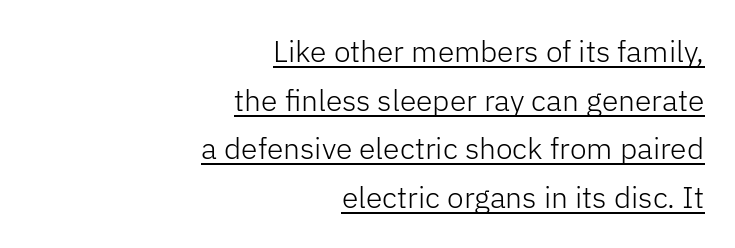
Quick note: underline on. These lines were composed using upright roman letters. What's the leading like? Ordinary, nothing unusual. The typeface chosen for these lines omits serifs.
